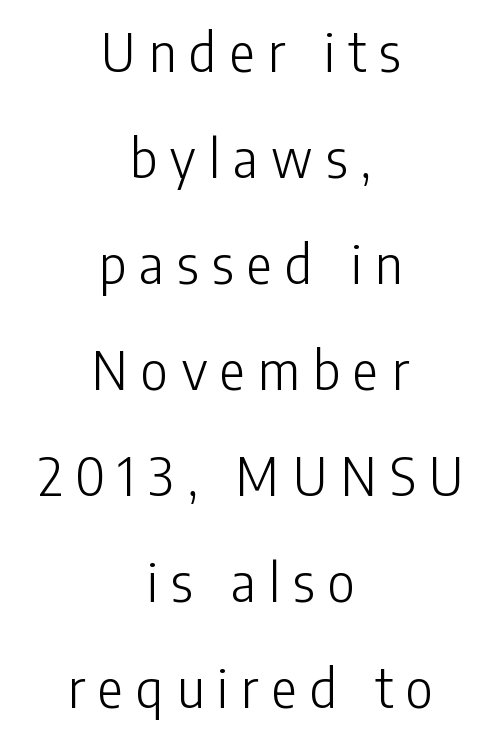
The image shows 53 px light, condensed sans-serif type, upright; set centered, loose line spacing (2.0x), unusually wide letter spacing (+0.25 em), not underlined; low stroke contrast and a medium x-height.
